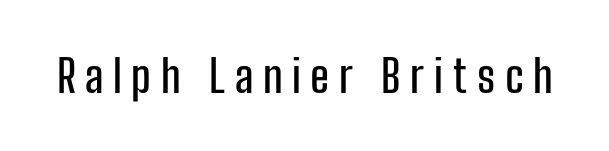
{"serif": "no", "italic": "no", "width": "condensed", "stroke_contrast": "low", "x_height": "medium", "monospaced": "no", "underline": "no", "letter_spacing": "wide", "letter_spacing_em": 0.21, "glyph_px": 45}
